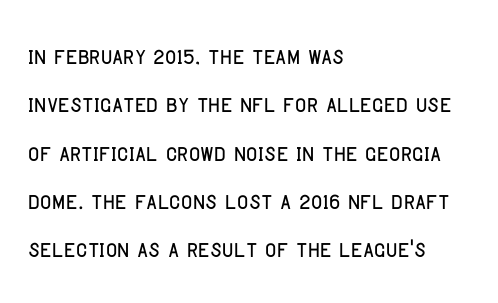
Compared with a centered layout, this one pins lines to the left instead. These lines sit exactly where default settings would place them. Serifs: no, the terminals of the letterforms are clean. The words here are not underlined.
